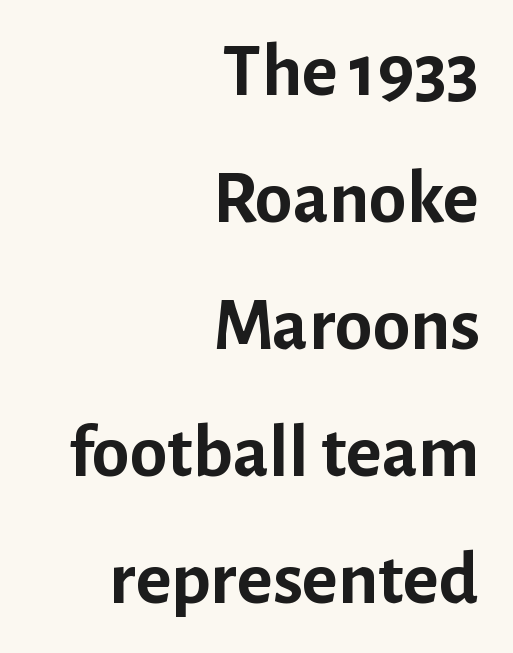
Q: Is the text bold? A: Yes.
Q: Is the text italic (slanted)? A: No, it is upright.
Q: Is the typeface a serif or a sans-serif typeface? A: Sans-serif.
Q: Is the text underlined? A: No.
Q: How is the paragraph aligned? A: Right-aligned.
Q: Is the spacing between letters normal or unusually wide? A: Normal.
Q: Is the spacing between lines tight, normal or loose? A: Normal.
Q: Width (condensed, normal, or wide)? A: Normal.
Q: Stroke contrast? A: Low.
Q: x-height? A: Medium.
Q: Monospaced? A: No.
